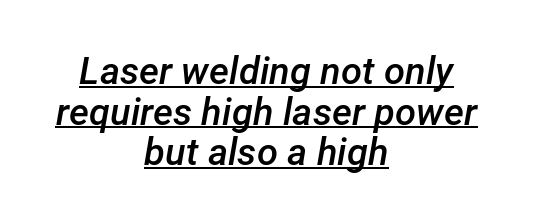
{"italic": "yes", "lean": "right", "slant_degrees": 12, "bold": "semi", "weight": "semibold", "width": "normal", "stroke_contrast": "low", "x_height": "medium", "monospaced": "no", "underline": "yes", "align": "center", "line_spacing": "tight", "line_spacing_ratio": 1.07, "letter_spacing": "normal", "letter_spacing_em": 0.0, "glyph_px": 38}
